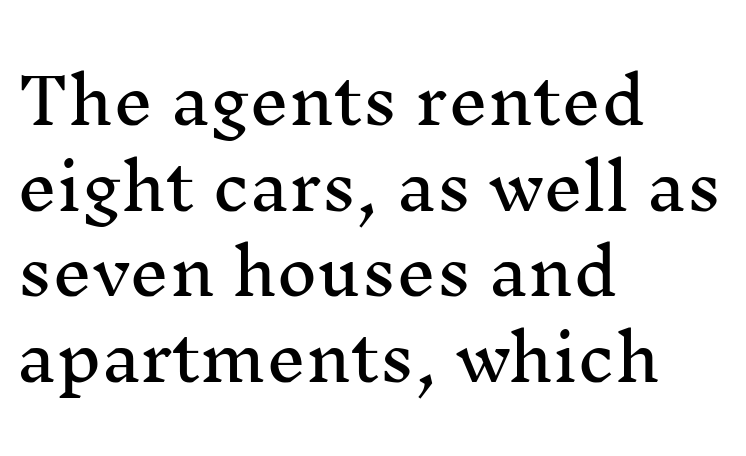
{"serif": "yes", "italic": "no", "width": "normal", "stroke_contrast": "medium", "x_height": "medium", "monospaced": "no", "underline": "no", "align": "left", "line_spacing": "normal", "line_spacing_ratio": 1.36, "letter_spacing": "normal", "letter_spacing_em": 0.0, "glyph_px": 63}
